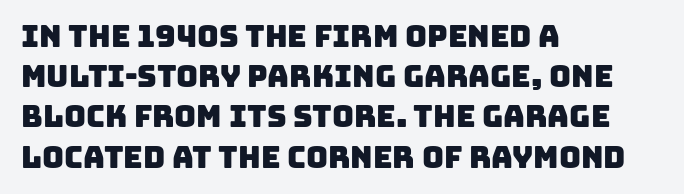
Regarding serifs, this sample does without them. These lines are rendered in a variable-pitch font. Words appear dense and cohesive because spacing is normal. Whoever set this chose a conventional vertical rhythm. The passage shown is not underscored anywhere.
